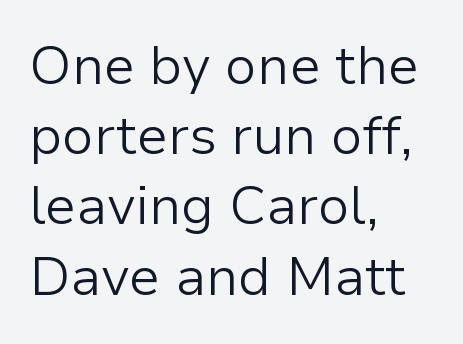
In CSS terms this would be text-align: left. No extra tracking has been applied to these lines. The space between consecutive lines is moderate. Every stem runs plumb, perpendicular to the baseline.
